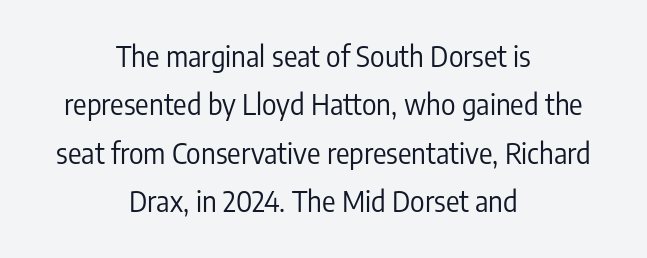
Q: Is the text bold? A: No.
Q: Is the text italic (slanted)? A: No, it is upright.
Q: Is the typeface a serif or a sans-serif typeface? A: Sans-serif.
Q: Is the text underlined? A: No.
Q: How is the paragraph aligned? A: Centered.
Q: Is the spacing between letters normal or unusually wide? A: Normal.
Q: Width (condensed, normal, or wide)? A: Condensed.
Q: Stroke contrast? A: Low.
Q: x-height? A: Medium.
Q: Monospaced? A: No.
